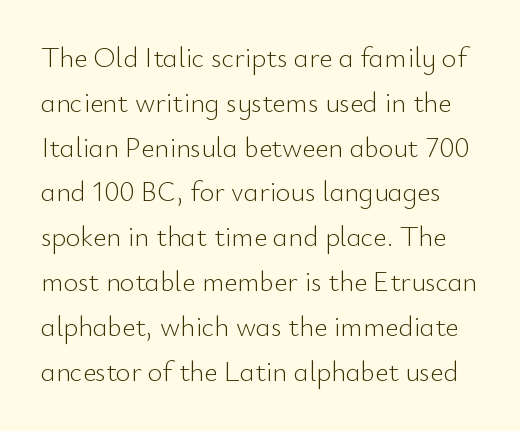
The image shows 28 px light sans-serif type, upright; set normal line spacing (1.6x), normal letter spacing, not underlined; low stroke contrast and a small x-height.
